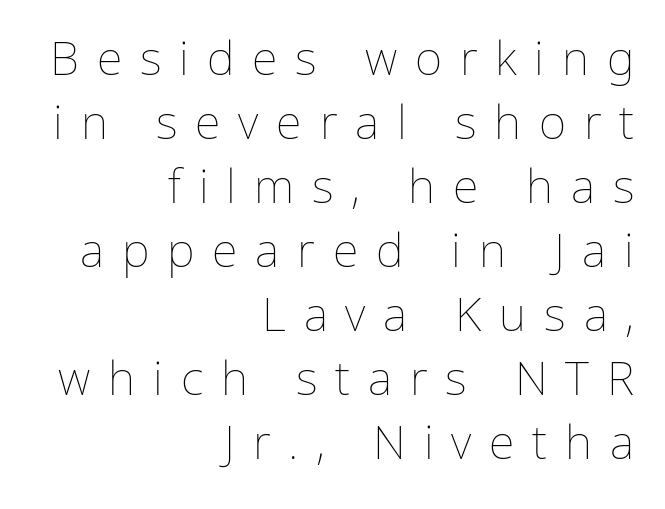
The image shows 47 px thin type, upright; set right-aligned, normal line spacing (1.36x), unusually wide letter spacing (+0.38 em), not underlined; low stroke contrast and a medium x-height.
